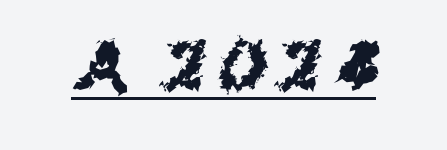
Q: Is the text bold? A: Yes.
Q: Is the text italic (slanted)? A: Yes.
Q: Is the typeface a serif or a sans-serif typeface? A: Sans-serif.
Q: Is the text underlined? A: Yes.
Q: Is the spacing between letters normal or unusually wide? A: Unusually wide.
Q: Width (condensed, normal, or wide)? A: Normal.
Q: Stroke contrast? A: Medium.
Q: x-height? A: Medium.
Q: Monospaced? A: No.
